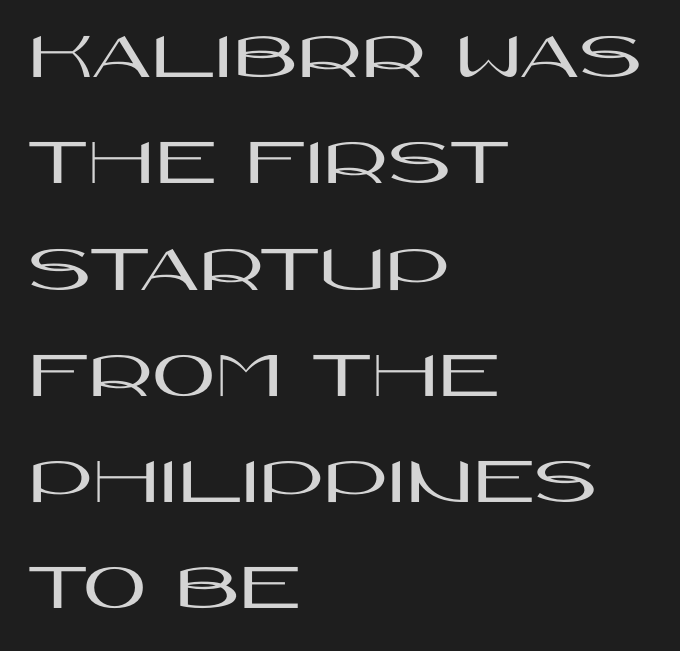
Nope, no serifs anywhere on these letters. No word sits above an underline. The gaps between neighbouring characters are ordinary and unremarkable. Note the varied advance widths — an 'i' is clearly narrower than an 'm'. The designer left line spacing at the default. Left-aligned paragraph, ragged on the right.
